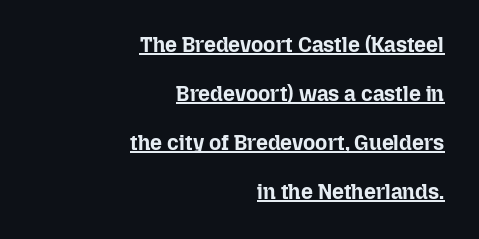
These lines stack with their right ends in a neat column. Italic? Not at all — the glyphs are vertical. Horizontal bands of white between lines are thick stripes. Characters follow at the spacing the type designer built in. Thick stems and heavy bowls — unmistakably bold. You can see a thin bar hugging the bottom of the glyphs.
